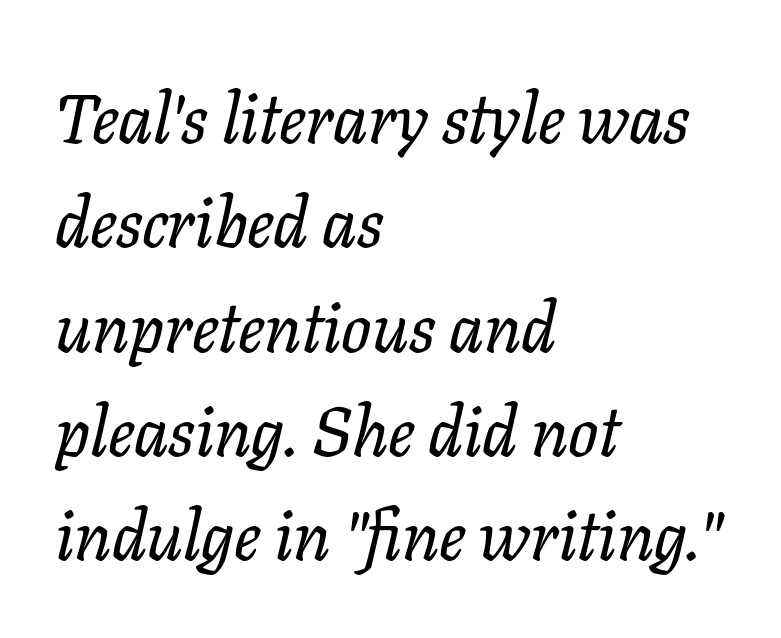
The image shows 70 px serif type, italic (leaning right); set left-aligned, normal line spacing (1.49x), normal letter spacing, not underlined; low stroke contrast and a medium x-height.
